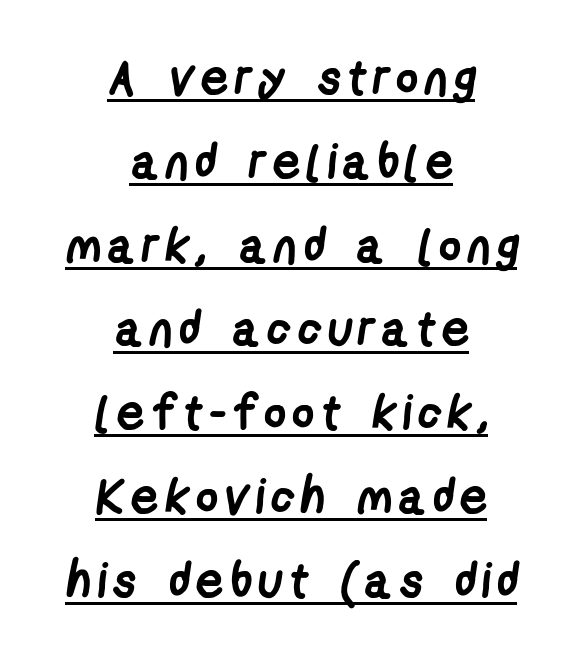
The image shows 49 px semibold, condensed sans-serif type; set centered, line spacing 1.71x, underlined; low stroke contrast and a medium x-height.
